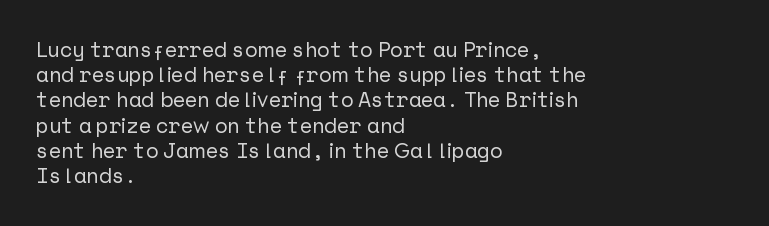
The image shows 21 px text type, upright; set left-aligned, line spacing 1.2x, normal letter spacing, not underlined.
